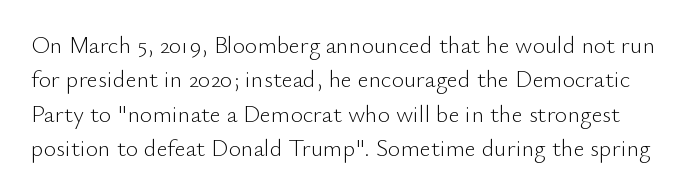
The image shows 24 px text type, upright; set normal line spacing (1.43x), normal letter spacing, not underlined.
